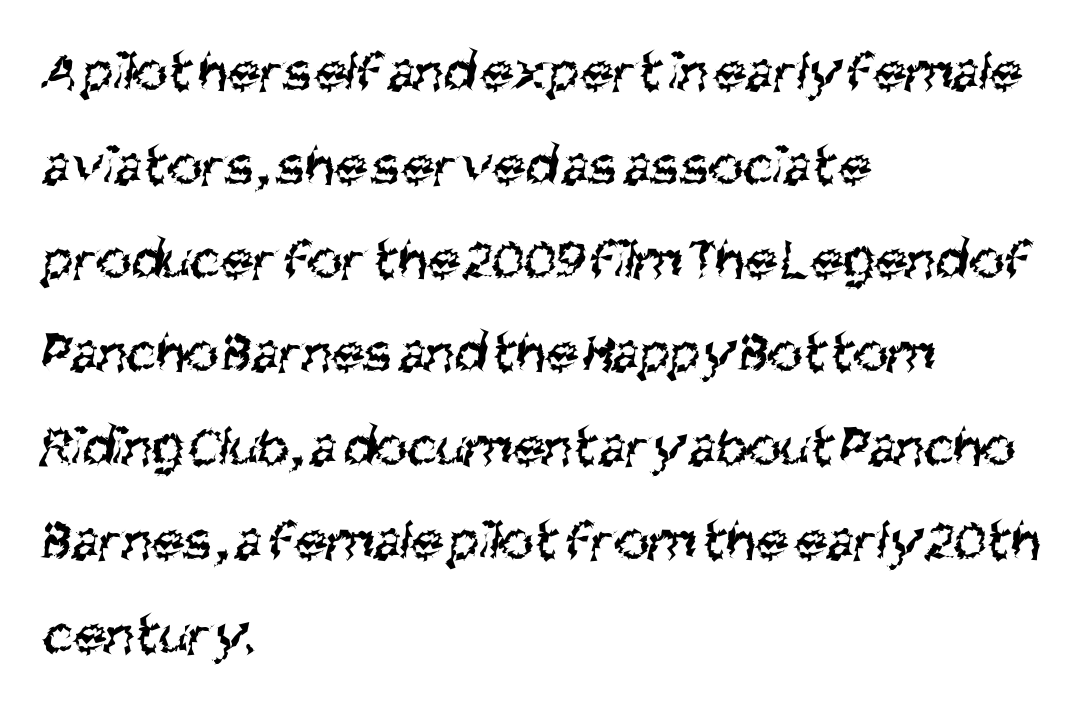
{"serif": "no", "bold": "no", "weight": "regular", "width": "condensed", "stroke_contrast": "medium", "x_height": "large", "monospaced": "no", "underline": "no", "align": "left", "line_spacing": "normal", "line_spacing_ratio": 1.59, "letter_spacing": "normal", "letter_spacing_em": 0.0, "glyph_px": 59}
